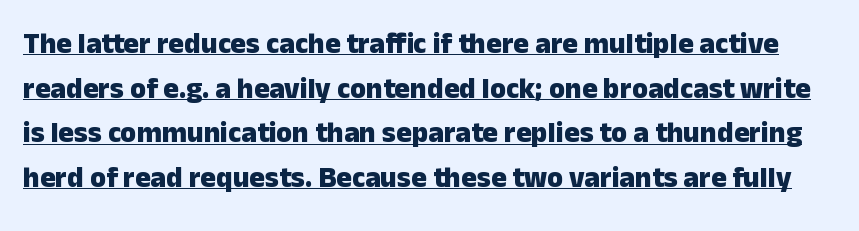
Q: Is the text bold? A: Yes.
Q: Is the text italic (slanted)? A: No, it is upright.
Q: Is the typeface a serif or a sans-serif typeface? A: Sans-serif.
Q: Is the text underlined? A: Yes.
Q: Is the spacing between letters normal or unusually wide? A: Normal.
Q: Is the spacing between lines tight, normal or loose? A: Normal.
Q: Width (condensed, normal, or wide)? A: Normal.
Q: Stroke contrast? A: Low.
Q: x-height? A: Medium.
Q: Monospaced? A: No.
